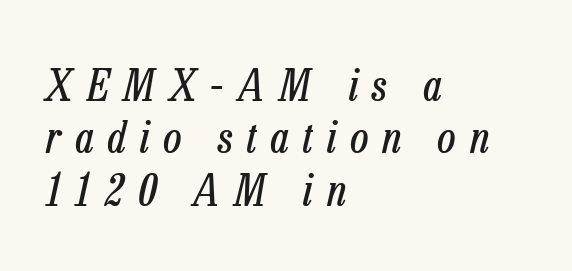
Q: Is the text bold? A: No.
Q: Is the text italic (slanted)? A: Yes, it leans right by about 13 degrees.
Q: Is the text underlined? A: No.
Q: How is the paragraph aligned? A: Left-aligned.
Q: Is the spacing between letters normal or unusually wide? A: Unusually wide.
Q: Width (condensed, normal, or wide)? A: Condensed.
Q: Stroke contrast? A: Low.
Q: x-height? A: Medium.
Q: Monospaced? A: No.
